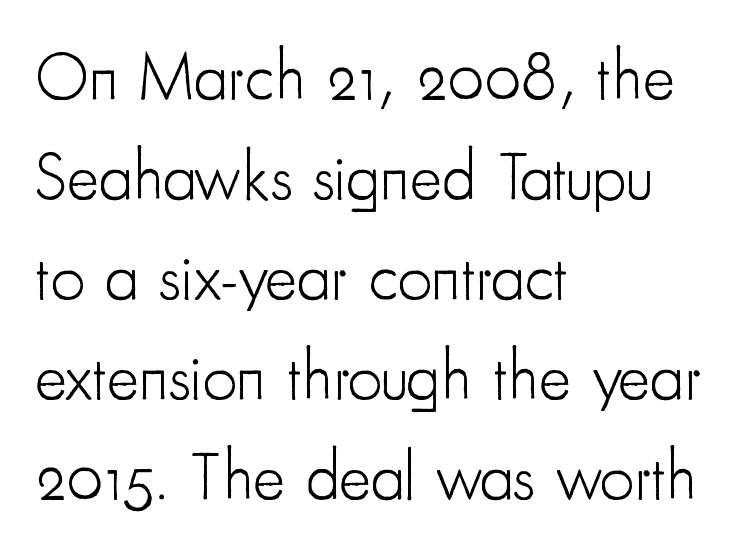
Q: Is the text bold? A: No.
Q: Is the text italic (slanted)? A: No, it is upright.
Q: Is the typeface a serif or a sans-serif typeface? A: Sans-serif.
Q: Is the text underlined? A: No.
Q: How is the paragraph aligned? A: Left-aligned.
Q: Is the spacing between letters normal or unusually wide? A: Normal.
Q: Is the spacing between lines tight, normal or loose? A: Normal.
Q: Width (condensed, normal, or wide)? A: Condensed.
Q: Stroke contrast? A: Low.
Q: x-height? A: Small.
Q: Monospaced? A: No.
